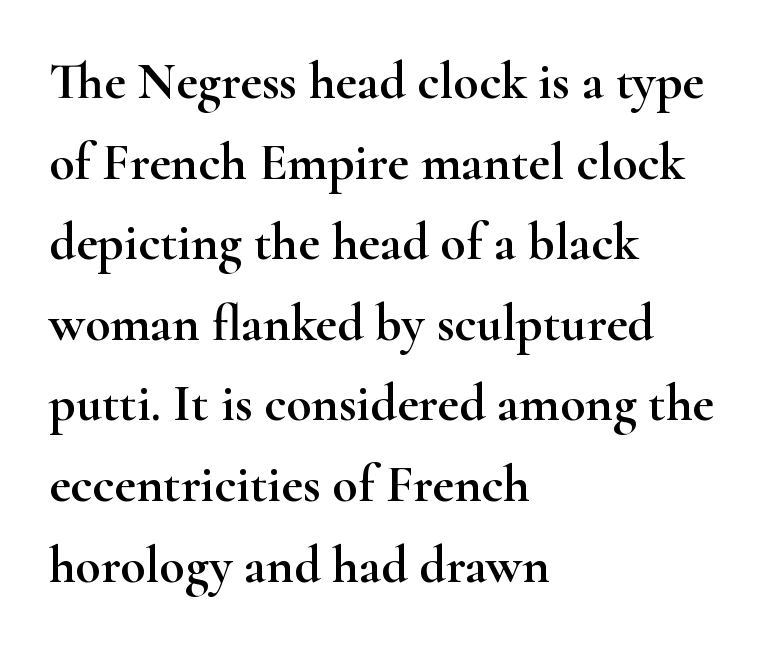
The image shows 52 px wide serif type, upright; set left-aligned, normal line spacing (1.55x), normal letter spacing, not underlined; high stroke contrast and a small x-height.
